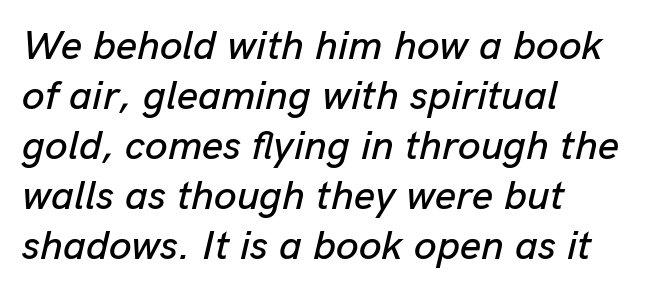
Spacing verdict: proportional, widths tailored to each character. If you drew a line through each stem, it would be angled. The passage shown has conventional tracking throughout. Alignment: flush left. Underlining? Definitely not there.
